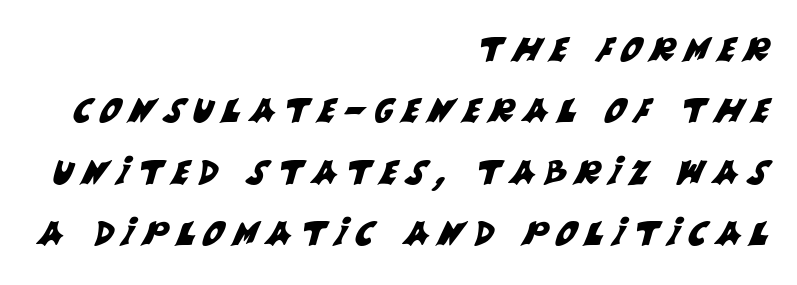
Q: Is the typeface a serif or a sans-serif typeface? A: Sans-serif.
Q: Is the text underlined? A: No.
Q: How is the paragraph aligned? A: Right-aligned.
Q: Is the spacing between letters normal or unusually wide? A: Unusually wide.
Q: Width (condensed, normal, or wide)? A: Normal.
Q: Stroke contrast? A: Medium.
Q: x-height? A: Large.
Q: Monospaced? A: No.
